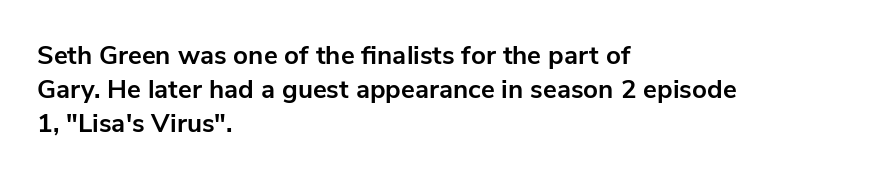
Typeset ragged right — the left edge is the straight one. Words float on clear page, feet unadorned. Vertically, the passage feels balanced, rows spaced as you'd expect. This sample uses plain, unmodified letter spacing. Summary of weight: heavy, a full bold. Characters remain perfectly vertical along every line.
